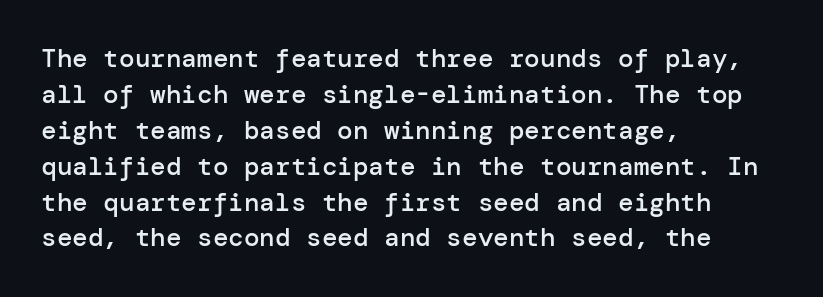
The glyphs have the mass of a demibold cut, below bold. The rendering uses a moderate line-height, typical for paragraphs. Here the glyphs are tracked normally, forming tight word shapes. The rag falls on the right side of this text block.
